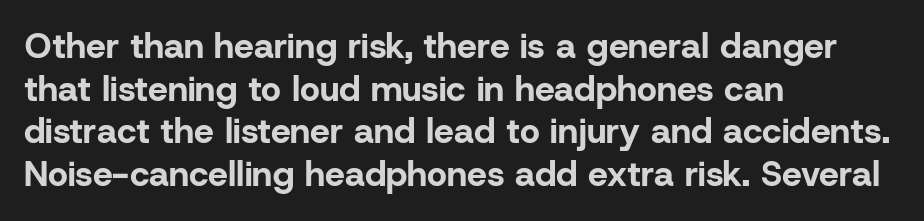
{"serif": "no", "italic": "no", "bold": "yes", "weight": "bold", "width": "normal", "stroke_contrast": "low", "x_height": "medium", "monospaced": "no", "underline": "no", "align": "left", "line_spacing_ratio": 1.22, "letter_spacing": "normal", "letter_spacing_em": 0.0, "glyph_px": 35}
